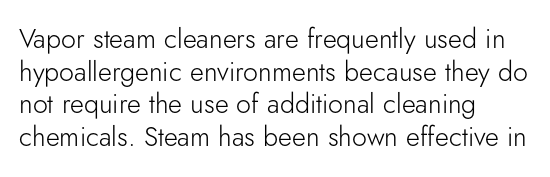
{"italic": "no", "bold": "no", "underline": "no", "align": "left", "line_spacing_ratio": 1.21, "letter_spacing": "normal", "letter_spacing_em": 0.0, "glyph_px": 27}
